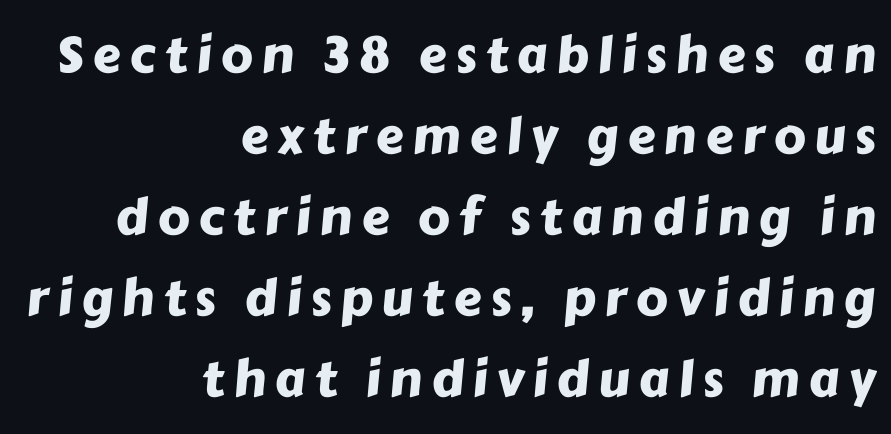
Type without underlining. Baseline-to-baseline distance is the conventional proportion of letter height. Stroke terminals: plain, sans-serif. Note the varied advance widths — an 'i' is clearly narrower than an 'm'.
